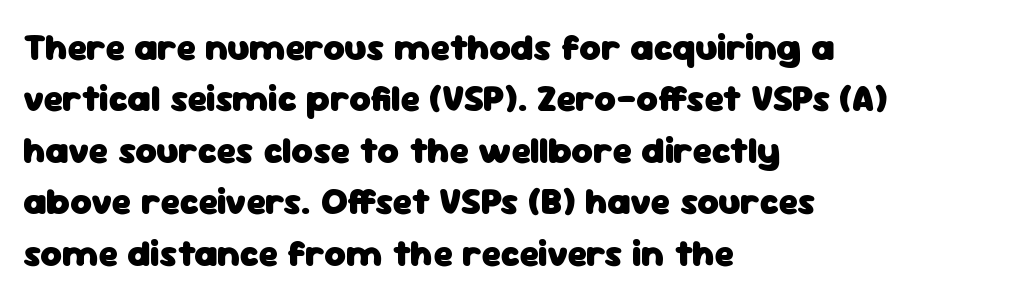
Spacing between characters is what you'd get straight out of the box. In terms of leading, this rendering sits right in the middle. Caption: multi-line text, flush left, ragged right. The type sits square on the baseline with zero lean.
